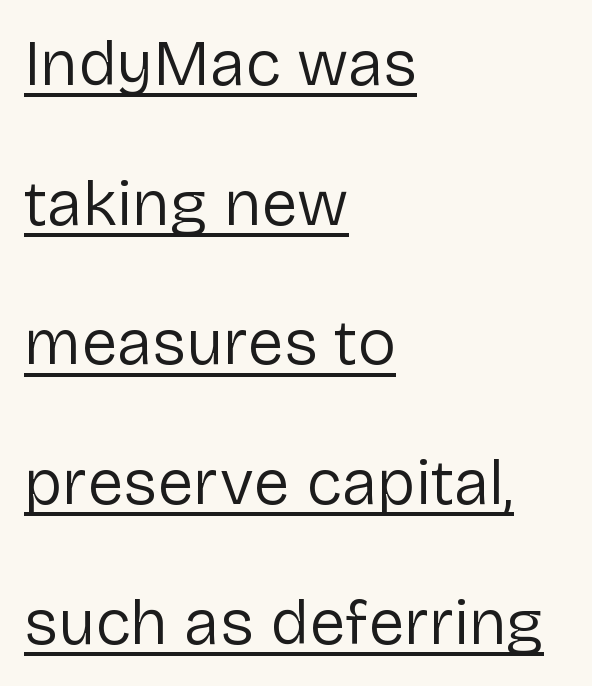
Is the type heavy? It reads as light-to-regular instead. The paragraph has a hard left edge and a soft right edge. Font category for this specimen: sans-serif. You could not count columns in this text — the font is proportionally spaced. Quick note: underline on. Glyph-to-glyph distance matches everyday printed text.
